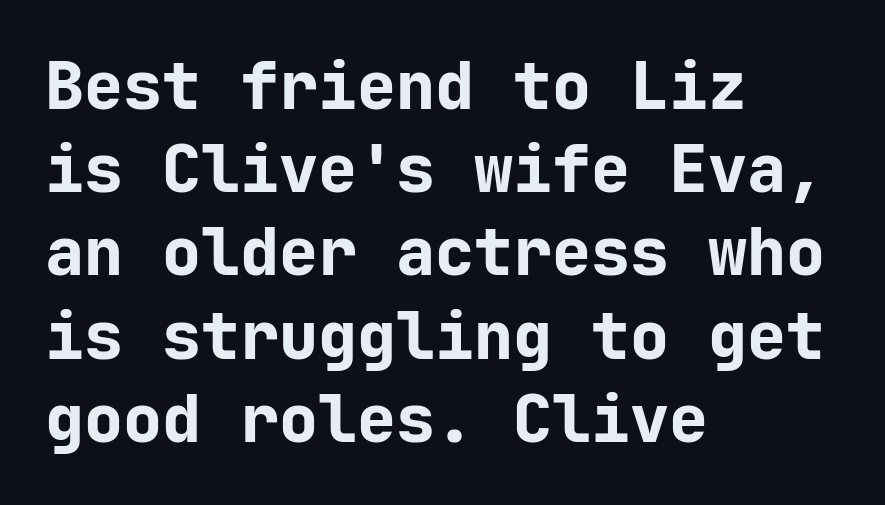
{"serif": "no", "italic": "no", "bold": "yes", "weight": "bold", "width": "normal", "stroke_contrast": "low", "x_height": "medium", "monospaced": "yes", "underline": "no", "align": "left", "line_spacing": "normal", "line_spacing_ratio": 1.28, "letter_spacing": "normal", "letter_spacing_em": 0.0, "glyph_px": 65}
